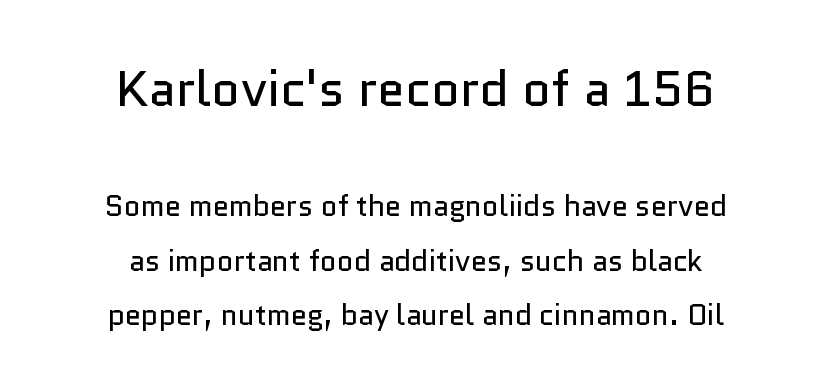
The image shows 50 px regular-weight sans-serif type, upright; set centered, line spacing 1.87x, normal letter spacing, not underlined; the first (top) block is 1.72x larger; low stroke contrast and a medium x-height.
